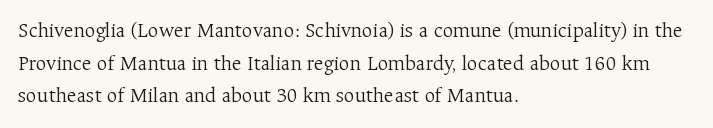
Q: Is the text bold? A: No.
Q: Is the text italic (slanted)? A: No, it is upright.
Q: Is the text underlined? A: No.
Q: How is the paragraph aligned? A: Left-aligned.
Q: Is the spacing between letters normal or unusually wide? A: Normal.
Q: Is the spacing between lines tight, normal or loose? A: Normal.
